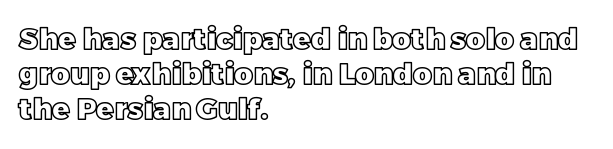
The image shows 29 px text type, upright; set left-aligned, line spacing 1.2x, normal letter spacing, not underlined; a large x-height.
